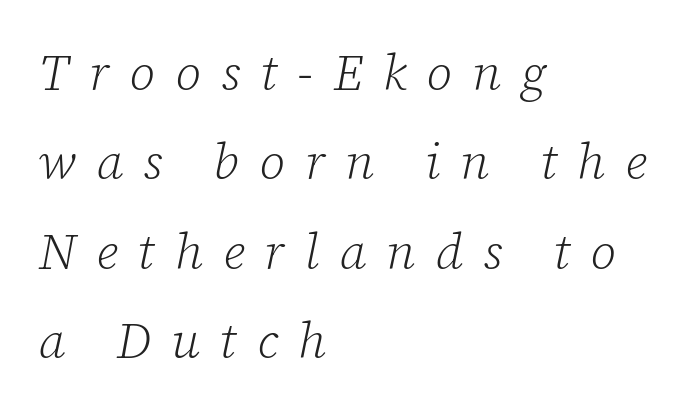
Compared with a centered layout, this one pins lines to the left instead. Stroke thickness stays within the range of a standard reading face or lighter. The typography opts for an oblique posture over an upright one. Serif or sans? Serif — the stroke terminals have little feet. The passage shown is not underscored anywhere.
